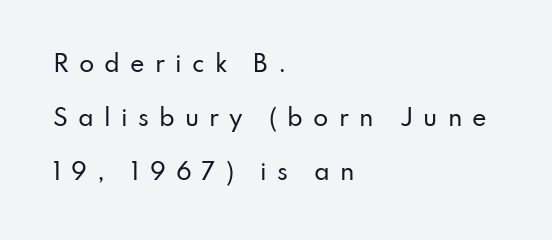
Q: Is the text italic (slanted)? A: No, it is upright.
Q: Is the text underlined? A: No.
Q: How is the paragraph aligned? A: Left-aligned.
Q: Is the spacing between letters normal or unusually wide? A: Unusually wide.
Q: Is the spacing between lines tight, normal or loose? A: Loose.
